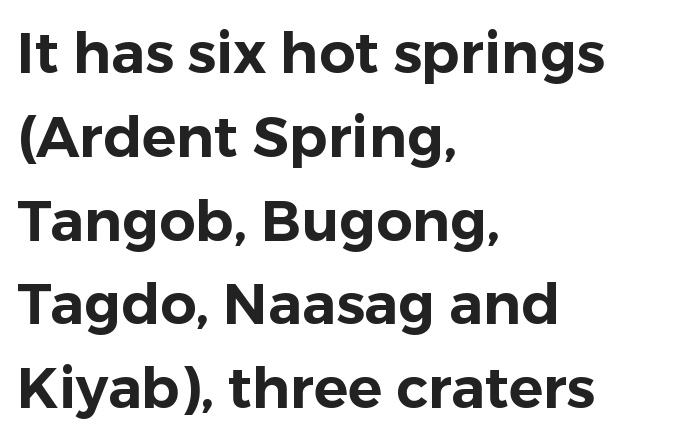
{"serif": "no", "italic": "no", "width": "normal", "stroke_contrast": "low", "x_height": "medium", "monospaced": "no", "underline": "no", "align": "left", "line_spacing": "normal", "line_spacing_ratio": 1.47, "letter_spacing": "normal", "letter_spacing_em": 0.0, "glyph_px": 57}
